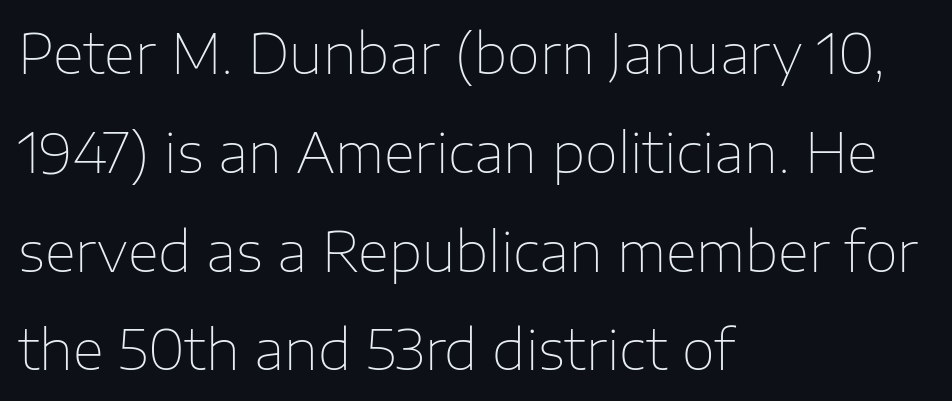
The typesetting does not lean heavy: it is not bold. Do the letters lean? They stand straight. Does extra space separate the letters? No, they use regular spacing. Is the block centered? No — it sits flush against the left margin.
